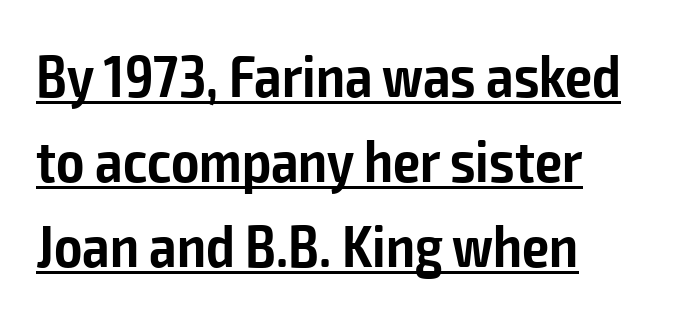
Serifs: no, the terminals of the letterforms are clean. The type sits square on the baseline with zero lean. The lines sit at an ordinary, default distance from one another. The face used here is proportionally spaced, like ordinary book or web type. Its strokes are somewhat broadened, the hallmark of semibold type.
